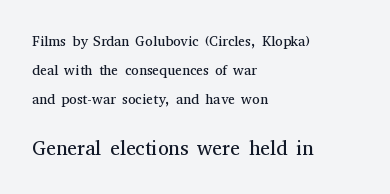
No italicization has been applied; the sample stays upright. The space directly below the letters is spotless. On a weight scale, this lands at 450 or below. Reading down the column, the eye jumps a long way to each next line. The designer gave the closing block more size than the opening block.
